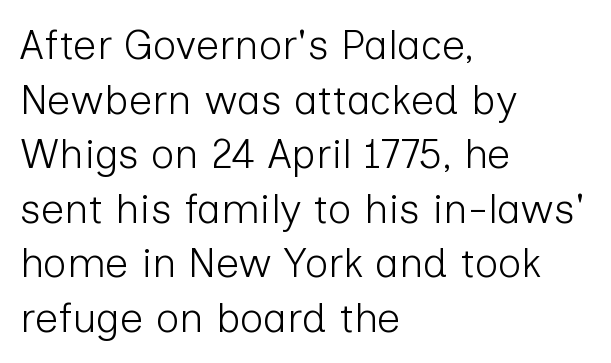
Q: Is the text bold? A: No.
Q: Is the text italic (slanted)? A: No, it is upright.
Q: Is the typeface a serif or a sans-serif typeface? A: Sans-serif.
Q: Is the text underlined? A: No.
Q: How is the paragraph aligned? A: Left-aligned.
Q: Is the spacing between letters normal or unusually wide? A: Normal.
Q: Is the spacing between lines tight, normal or loose? A: Normal.
Q: Width (condensed, normal, or wide)? A: Normal.
Q: Stroke contrast? A: Low.
Q: x-height? A: Medium.
Q: Monospaced? A: No.
